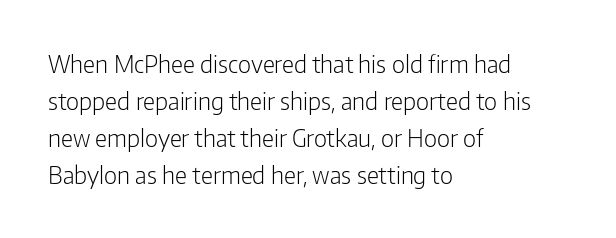
{"italic": "no", "bold": "no", "underline": "no", "align": "left", "line_spacing": "normal", "line_spacing_ratio": 1.54, "letter_spacing": "normal", "letter_spacing_em": 0.0, "glyph_px": 24}
